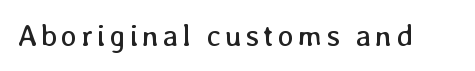
{"italic": "no", "bold": "no", "weight": "regular", "width": "normal", "stroke_contrast": "low", "x_height": "medium", "monospaced": "no", "underline": "no", "glyph_px": 30}
